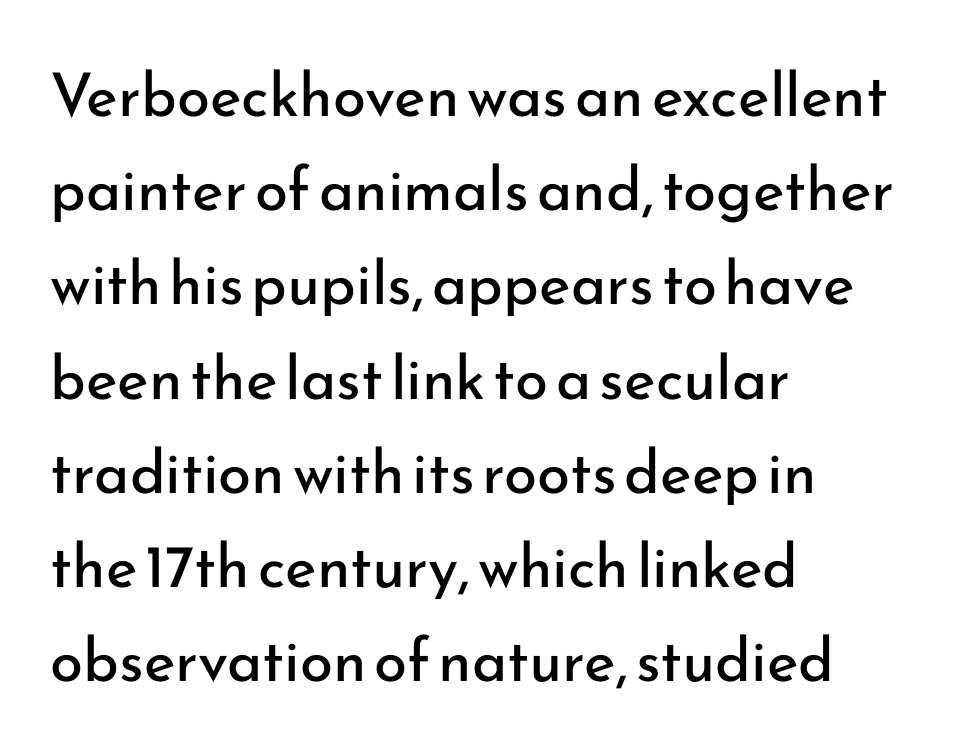
Q: Is the text bold? A: No.
Q: Is the text italic (slanted)? A: No, it is upright.
Q: Is the typeface a serif or a sans-serif typeface? A: Sans-serif.
Q: Is the text underlined? A: No.
Q: How is the paragraph aligned? A: Left-aligned.
Q: Is the spacing between letters normal or unusually wide? A: Normal.
Q: Is the spacing between lines tight, normal or loose? A: Normal.
Q: Width (condensed, normal, or wide)? A: Normal.
Q: Stroke contrast? A: Low.
Q: x-height? A: Small.
Q: Monospaced? A: No.
